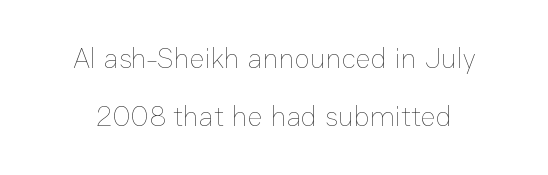
Q: Is the text bold? A: No.
Q: Is the text italic (slanted)? A: No, it is upright.
Q: Is the text underlined? A: No.
Q: Is the spacing between letters normal or unusually wide? A: Normal.
Q: Is the spacing between lines tight, normal or loose? A: Loose.
Q: Width (condensed, normal, or wide)? A: Normal.
Q: Stroke contrast? A: Low.
Q: x-height? A: Medium.
Q: Monospaced? A: No.
